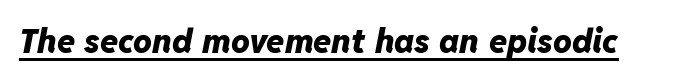
The face used here appears with an underline applied. Each letter keeps its own natural width here, so spacing adapts to shape. The passage shown is emphatically bold. The letters are slanted; this is an italic face.
